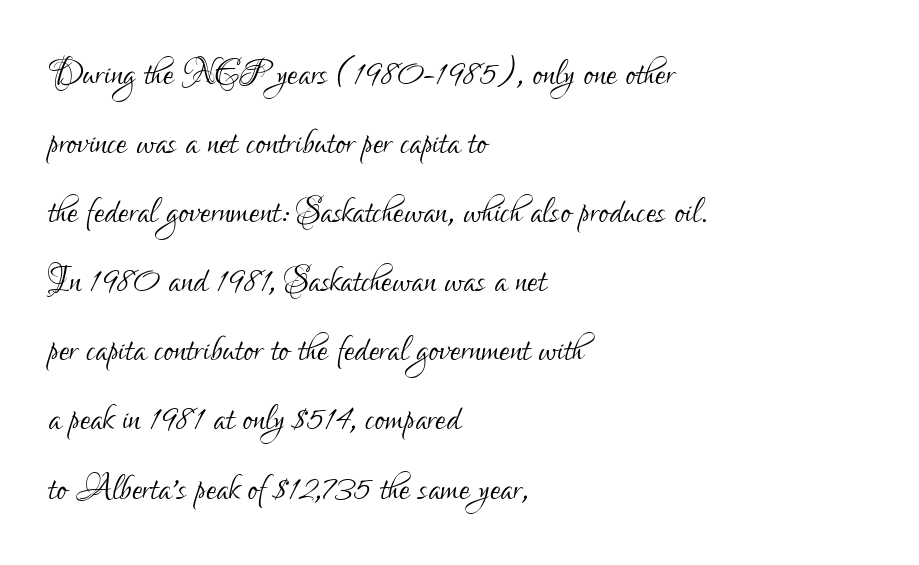
You could not count columns in this text — the font is proportionally spaced. The passage shown stacks its lines at a standard gap. Letter spacing: default. Just letters on the line, the space beneath them empty.
